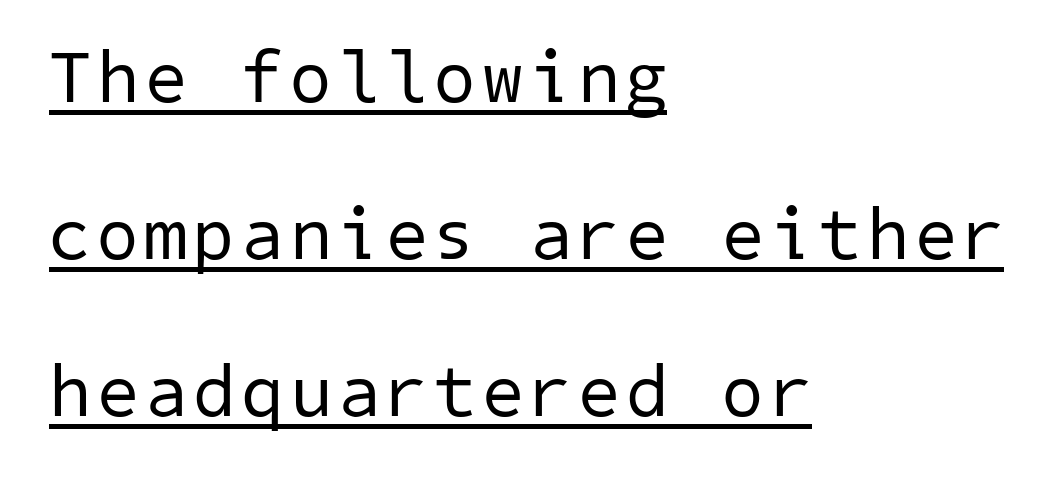
Underline: present. Is there much room between lines? Yes — plenty of vertical air separates them. Layout note: lines flush left. The glyphs in this specimen are sans serif. The weight tops out at a normal text grade.
